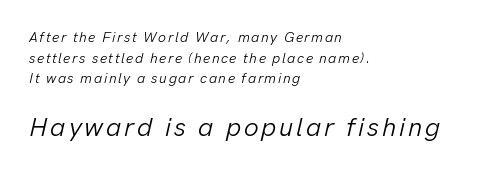
Q: Is the text bold? A: No.
Q: Is the text italic (slanted)? A: Yes, it leans right by about 13 degrees.
Q: Is the text underlined? A: No.
Q: How is the paragraph aligned? A: Left-aligned.
Q: Is the spacing between lines tight, normal or loose? A: Normal.
Q: Which block of text is set in a larger size, the first (top) or the second (bottom)? A: The second (bottom) one.
